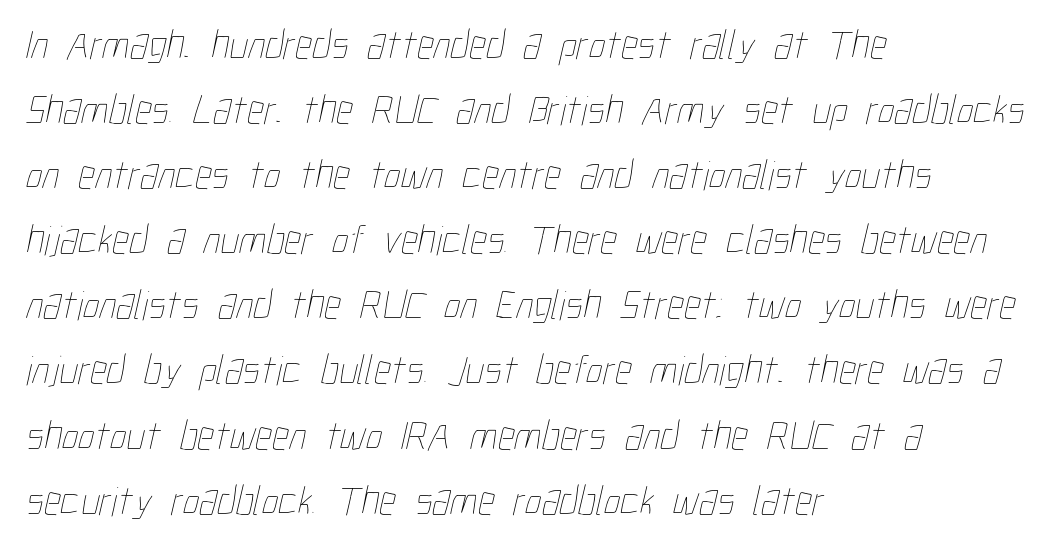
The image shows 42 px thin, condensed type; set left-aligned, normal line spacing (1.55x), normal letter spacing, not underlined; low stroke contrast and a medium x-height.
